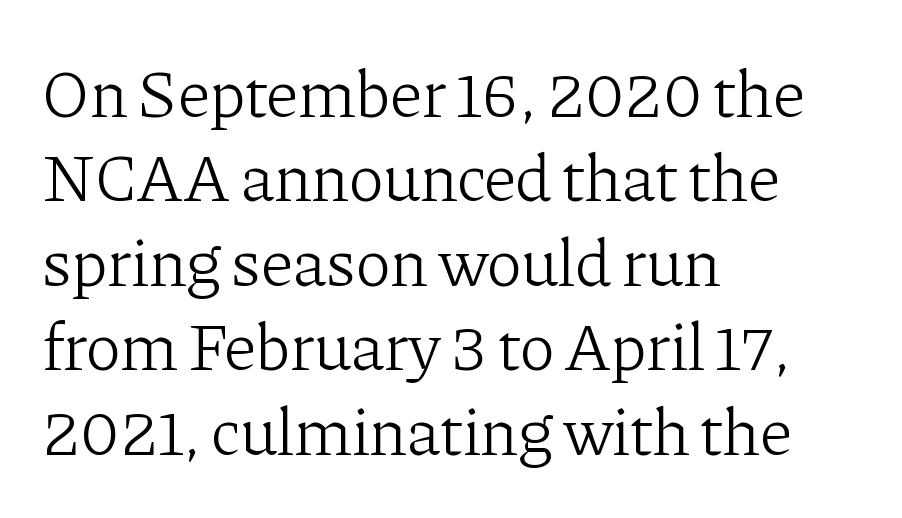
No chunkiness to these letters — they're not bold. Short note: letters normally spaced. Type without underlining. Left-aligned paragraph, ragged on the right. The passage shown is typed in a proportional face where columns would drift.
